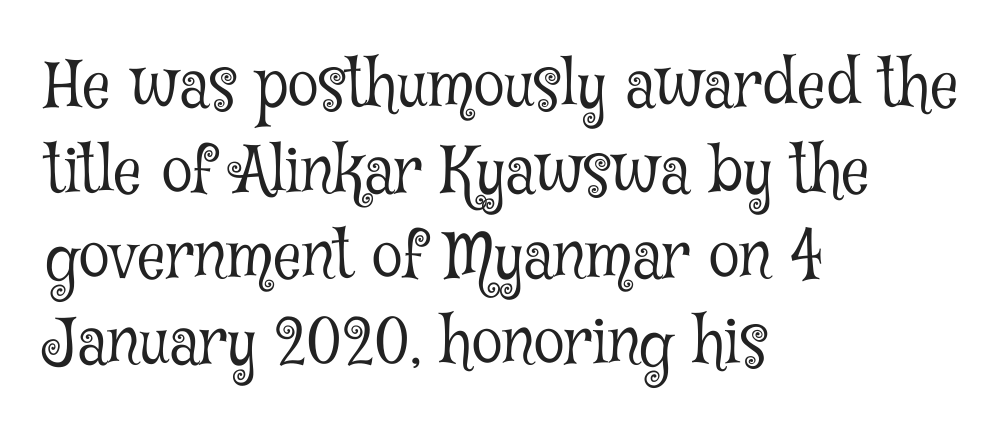
Vertically, the passage feels balanced, rows spaced as you'd expect. The glyphs in this specimen are seriffed. The paragraph shown leans on its left margin. Plain, unruled lines of type.
